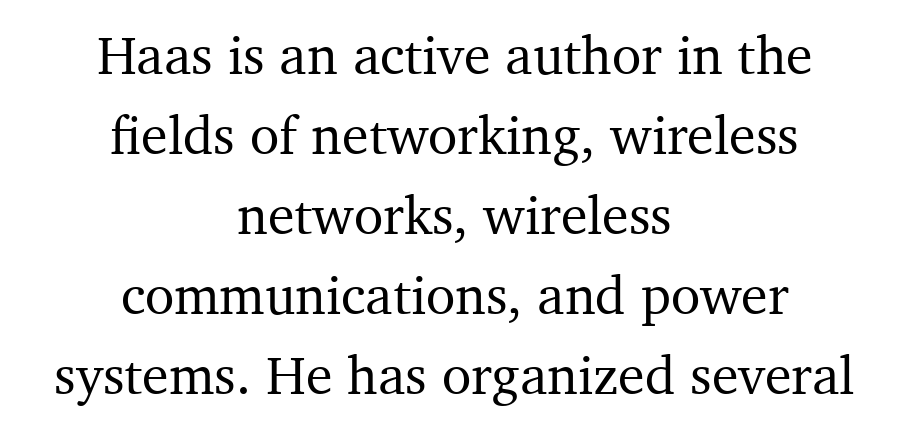
Q: Is the text italic (slanted)? A: No, it is upright.
Q: Is the typeface a serif or a sans-serif typeface? A: Serif.
Q: Is the text underlined? A: No.
Q: How is the paragraph aligned? A: Centered.
Q: Is the spacing between letters normal or unusually wide? A: Normal.
Q: Is the spacing between lines tight, normal or loose? A: Normal.
Q: Width (condensed, normal, or wide)? A: Normal.
Q: Stroke contrast? A: Medium.
Q: x-height? A: Medium.
Q: Monospaced? A: No.
